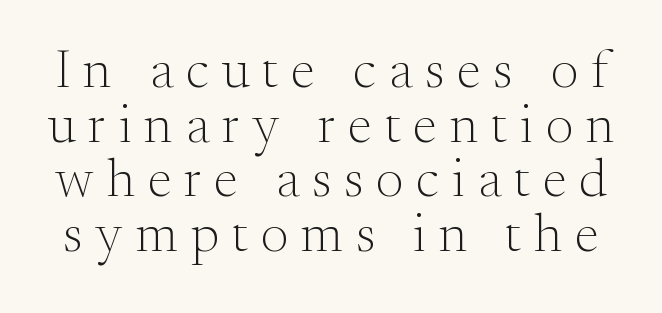
Q: Is the text bold? A: No.
Q: Is the text italic (slanted)? A: No, it is upright.
Q: Is the typeface a serif or a sans-serif typeface? A: Serif.
Q: Is the text underlined? A: No.
Q: Is the spacing between letters normal or unusually wide? A: Unusually wide.
Q: Is the spacing between lines tight, normal or loose? A: Tight.
Q: Width (condensed, normal, or wide)? A: Normal.
Q: Stroke contrast? A: Medium.
Q: x-height? A: Small.
Q: Monospaced? A: No.
